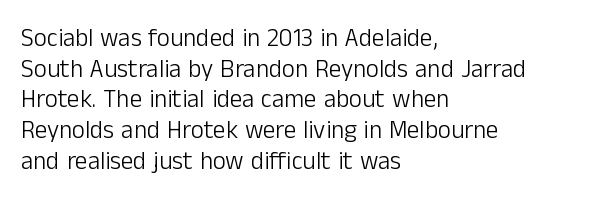
{"italic": "no", "bold": "no", "underline": "no", "align": "left", "line_spacing_ratio": 1.23, "letter_spacing": "normal", "letter_spacing_em": 0.0, "glyph_px": 25}
